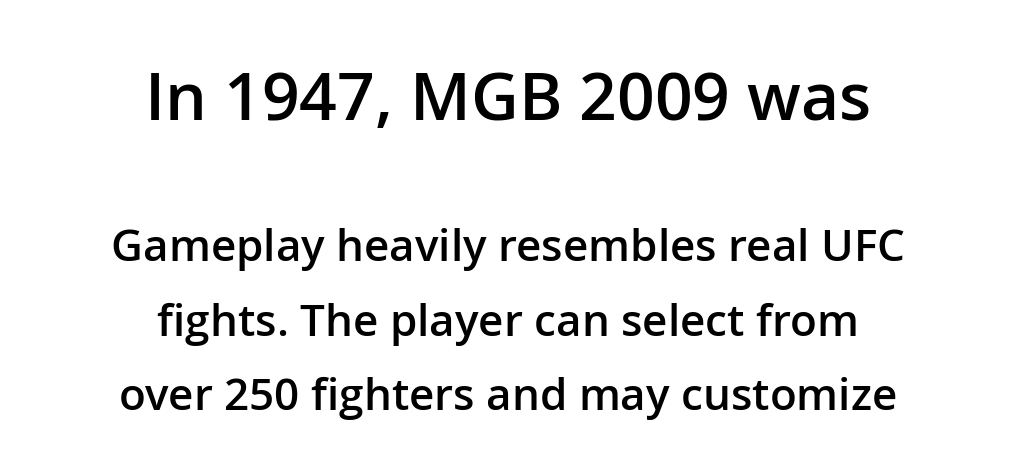
{"serif": "no", "italic": "no", "bold": "semi", "weight": "semibold", "width": "normal", "stroke_contrast": "low", "x_height": "medium", "monospaced": "no", "underline": "no", "align": "center", "line_spacing": "normal", "line_spacing_ratio": 1.69, "letter_spacing": "normal", "letter_spacing_em": 0.0, "larger_block": "first", "size_ratio": 1.5, "glyph_px": 66}
